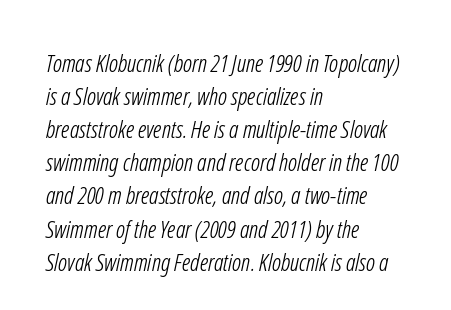
Type without underlining. Successive baselines arrive at the customary interval. The typesetting does not lean heavy: it is not bold. The text block is weighted toward the left margin, trailing off unevenly rightward. The horizontal fit of the characters is conventional and even.
